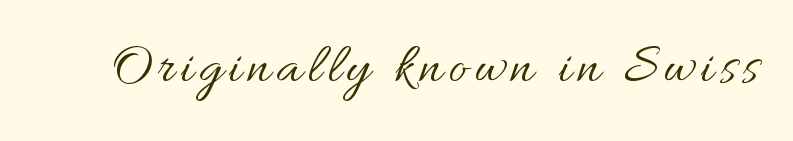
{"bold": "no", "weight": "regular", "width": "normal", "stroke_contrast": "medium", "x_height": "small", "monospaced": "no", "underline": "no", "glyph_px": 56}
